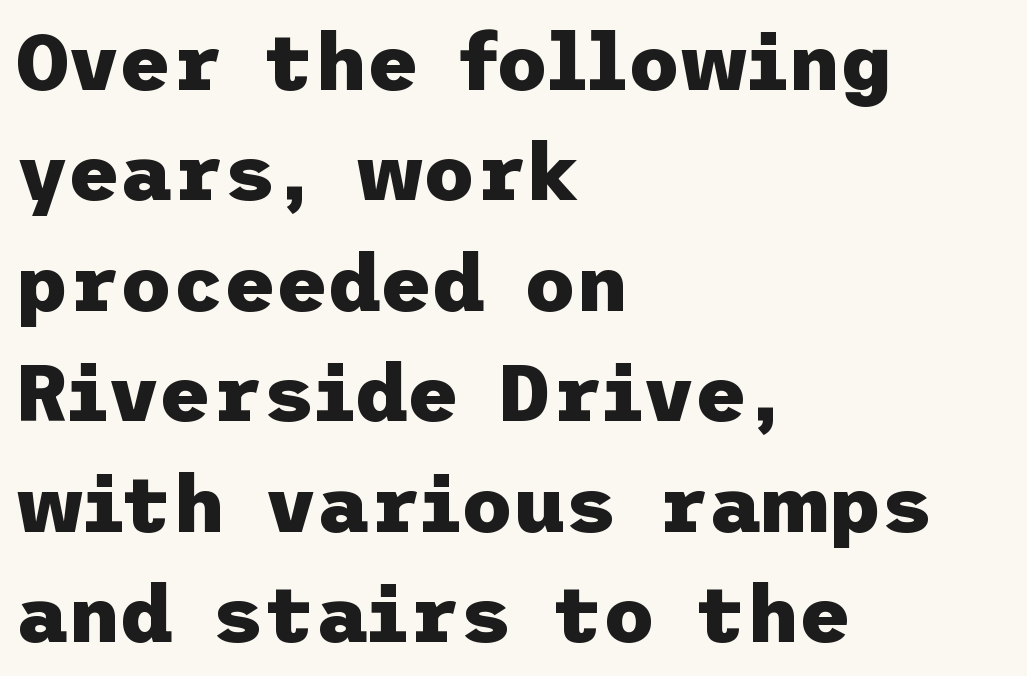
Q: Is the text bold? A: Yes.
Q: Is the text italic (slanted)? A: No, it is upright.
Q: Is the typeface a serif or a sans-serif typeface? A: Sans-serif.
Q: Is the text underlined? A: No.
Q: How is the paragraph aligned? A: Left-aligned.
Q: Is the spacing between letters normal or unusually wide? A: Normal.
Q: Is the spacing between lines tight, normal or loose? A: Normal.
Q: Width (condensed, normal, or wide)? A: Normal.
Q: Stroke contrast? A: Low.
Q: x-height? A: Medium.
